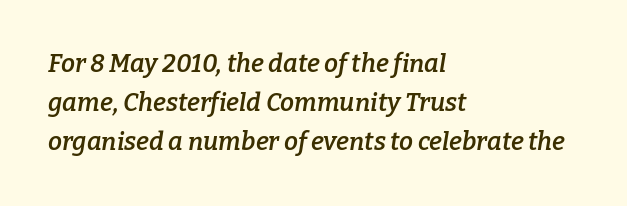
The image shows 25 px text type, italic (leaning right); set left-aligned, normal line spacing (1.57x), normal letter spacing, not underlined.
